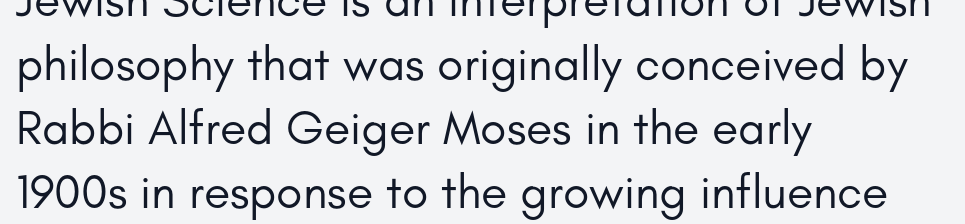
Q: Is the text bold? A: No.
Q: Is the text italic (slanted)? A: No, it is upright.
Q: Is the typeface a serif or a sans-serif typeface? A: Sans-serif.
Q: Is the text underlined? A: No.
Q: How is the paragraph aligned? A: Left-aligned.
Q: Is the spacing between letters normal or unusually wide? A: Normal.
Q: Is the spacing between lines tight, normal or loose? A: Normal.
Q: Width (condensed, normal, or wide)? A: Normal.
Q: Stroke contrast? A: Low.
Q: x-height? A: Small.
Q: Monospaced? A: No.
